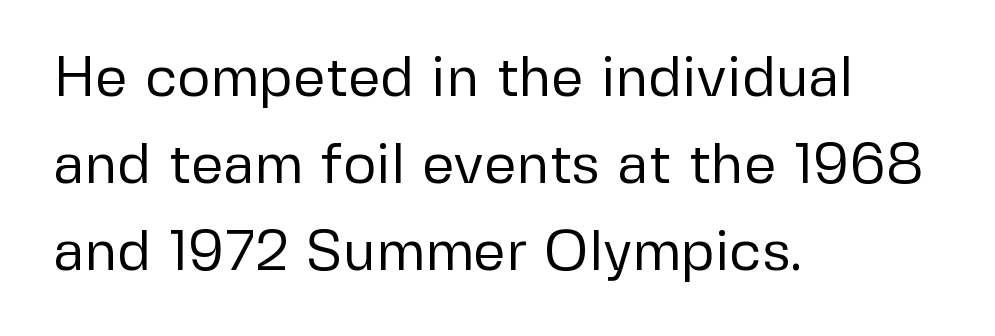
Q: Is the text bold? A: No.
Q: Is the text italic (slanted)? A: No, it is upright.
Q: Is the typeface a serif or a sans-serif typeface? A: Sans-serif.
Q: Is the text underlined? A: No.
Q: How is the paragraph aligned? A: Left-aligned.
Q: Is the spacing between letters normal or unusually wide? A: Normal.
Q: Is the spacing between lines tight, normal or loose? A: Normal.
Q: Width (condensed, normal, or wide)? A: Normal.
Q: Stroke contrast? A: Low.
Q: x-height? A: Medium.
Q: Monospaced? A: No.
